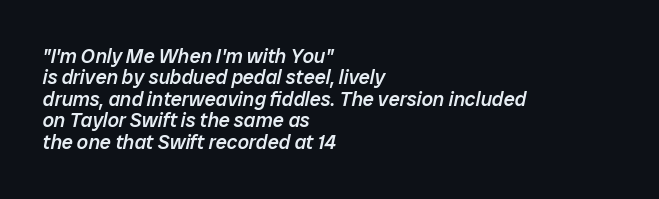
{"italic": "yes", "lean": "right", "slant_degrees": 12, "bold": "semi", "underline": "no", "align": "left", "line_spacing": "tight", "line_spacing_ratio": 1.07, "letter_spacing": "normal", "letter_spacing_em": 0.0, "glyph_px": 20}
